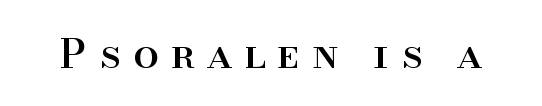
{"serif": "yes", "italic": "no", "width": "normal", "stroke_contrast": "high", "x_height": "small", "monospaced": "no", "underline": "no", "letter_spacing": "wide", "letter_spacing_em": 0.3, "glyph_px": 41}
